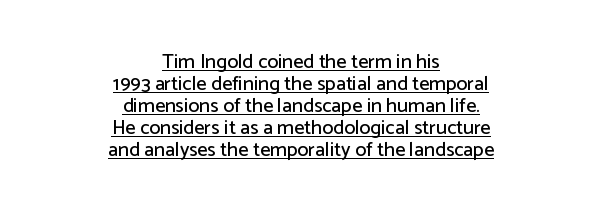
Regarding leading, the lines here are crowded together. Looks like someone drew a line under every word here. This sample uses an upright cut, with every glyph sitting square on the baseline. One-word summary of the alignment: center.
